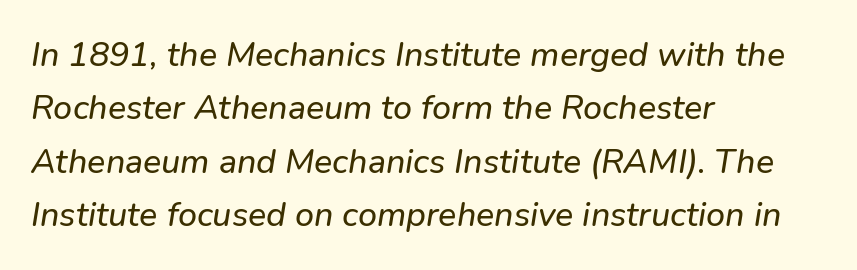
{"serif": "no", "width": "normal", "stroke_contrast": "low", "x_height": "medium", "monospaced": "no", "underline": "no", "align": "left", "line_spacing": "normal", "line_spacing_ratio": 1.57, "letter_spacing": "normal", "letter_spacing_em": 0.0, "glyph_px": 34}
